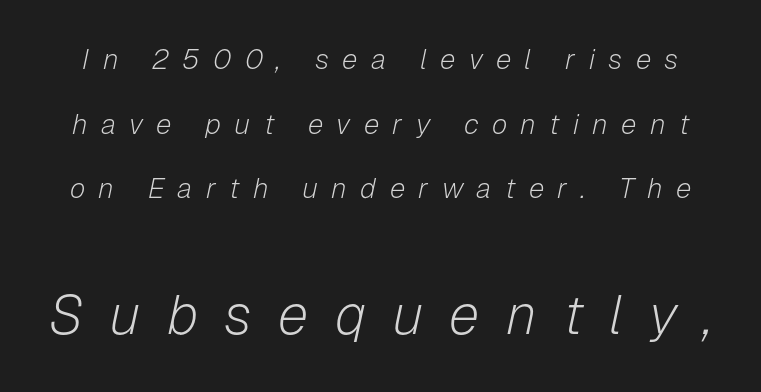
Q: Is the text bold? A: No.
Q: Is the text italic (slanted)? A: Yes, it leans right by about 12 degrees.
Q: Is the text underlined? A: No.
Q: Is the spacing between letters normal or unusually wide? A: Unusually wide.
Q: Is the spacing between lines tight, normal or loose? A: Loose.
Q: Which block of text is set in a larger size, the first (top) or the second (bottom)? A: The second (bottom) one.
Q: Width (condensed, normal, or wide)? A: Normal.
Q: Stroke contrast? A: Low.
Q: x-height? A: Medium.
Q: Monospaced? A: No.
